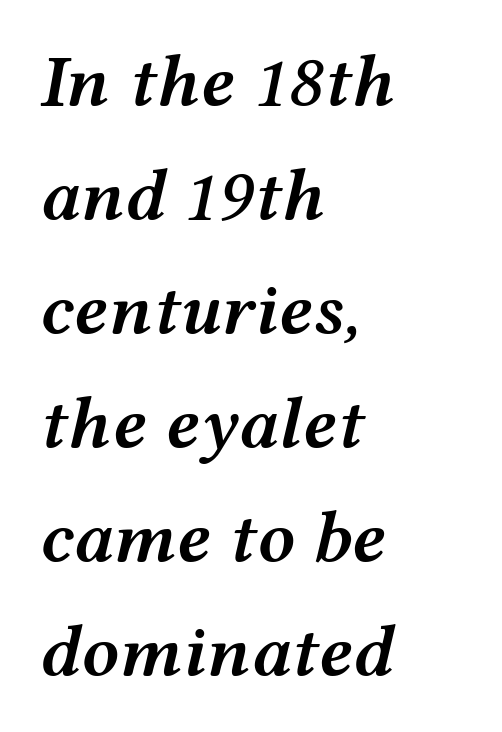
The image shows 74 px semibold, wide type, italic (leaning right); set left-aligned, normal line spacing (1.54x), normal letter spacing, not underlined; medium stroke contrast and a medium x-height.
